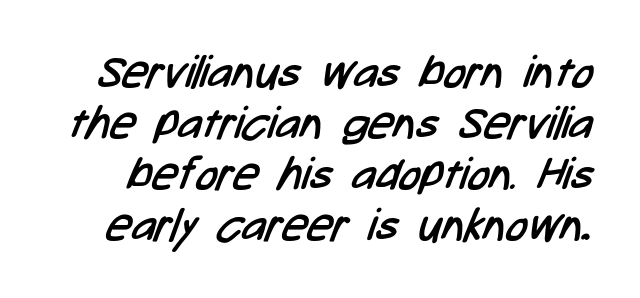
{"serif": "no", "bold": "no", "weight": "regular", "width": "condensed", "stroke_contrast": "low", "x_height": "medium", "monospaced": "no", "underline": "no", "line_spacing": "tight", "line_spacing_ratio": 1.13, "letter_spacing": "normal", "letter_spacing_em": 0.0, "glyph_px": 45}
